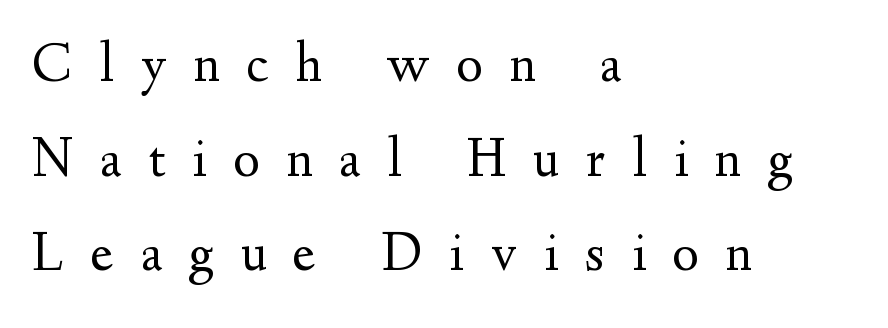
{"serif": "yes", "italic": "no", "bold": "no", "weight": "regular", "width": "normal", "stroke_contrast": "medium", "x_height": "small", "monospaced": "no", "underline": "no", "align": "left", "line_spacing": "normal", "line_spacing_ratio": 1.69, "letter_spacing": "wide", "letter_spacing_em": 0.48, "glyph_px": 56}
